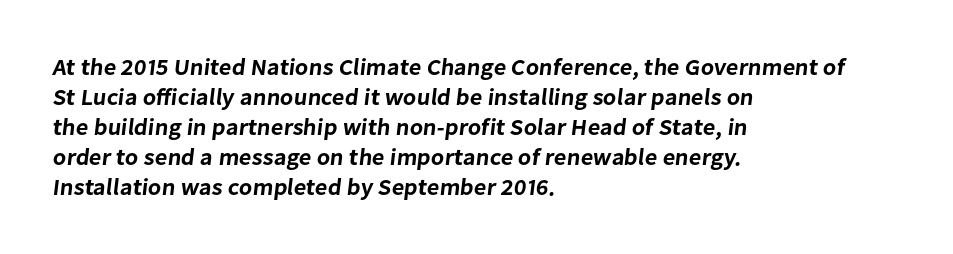
The image shows 23 px text type; set left-aligned, normal line spacing (1.3x), normal letter spacing, not underlined.
